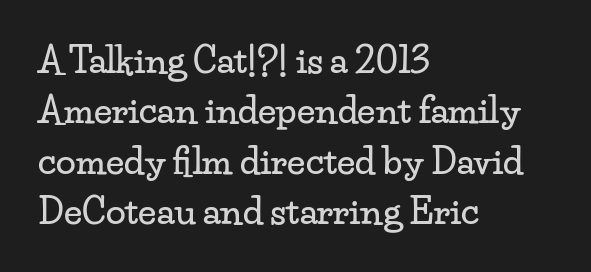
The image shows 36 px wide serif type, upright; set left-aligned, normal line spacing (1.4x), normal letter spacing, not underlined; low stroke contrast and a small x-height.
